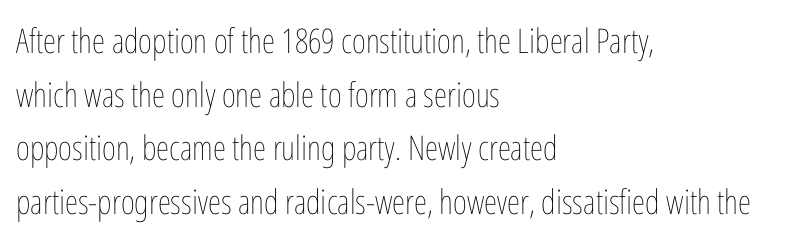
{"italic": "no", "bold": "no", "weight": "thin", "width": "condensed", "stroke_contrast": "low", "x_height": "medium", "monospaced": "no", "underline": "no", "align": "left", "line_spacing": "normal", "line_spacing_ratio": 1.58, "letter_spacing": "normal", "letter_spacing_em": 0.0, "glyph_px": 34}
